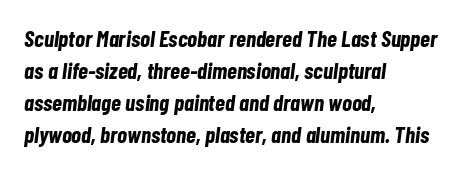
{"italic": "yes", "lean": "right", "slant_degrees": 7, "bold": "yes", "underline": "no", "align": "left", "line_spacing": "normal", "line_spacing_ratio": 1.39, "letter_spacing": "normal", "letter_spacing_em": 0.0, "glyph_px": 23}
